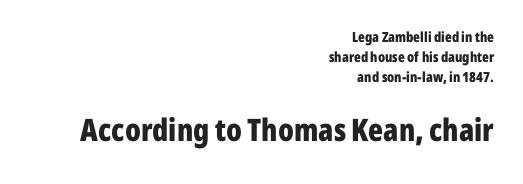
Q: Is the text bold? A: Yes.
Q: Is the text italic (slanted)? A: No, it is upright.
Q: Is the typeface a serif or a sans-serif typeface? A: Sans-serif.
Q: Is the text underlined? A: No.
Q: How is the paragraph aligned? A: Right-aligned.
Q: Is the spacing between letters normal or unusually wide? A: Normal.
Q: Is the spacing between lines tight, normal or loose? A: Normal.
Q: Which block of text is set in a larger size, the first (top) or the second (bottom)? A: The second (bottom) one.
Q: Width (condensed, normal, or wide)? A: Condensed.
Q: Stroke contrast? A: Low.
Q: x-height? A: Medium.
Q: Monospaced? A: No.
